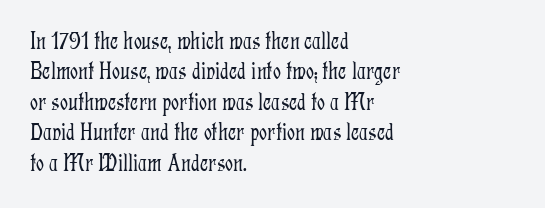
Nope, not italic — everything's standing straight. Only glyphs here, with clear space below each row. Leftover space on each line is placed entirely after the last word. The gaps between neighbouring characters are ordinary and unremarkable. A light-to-regular cut is what we see here.
